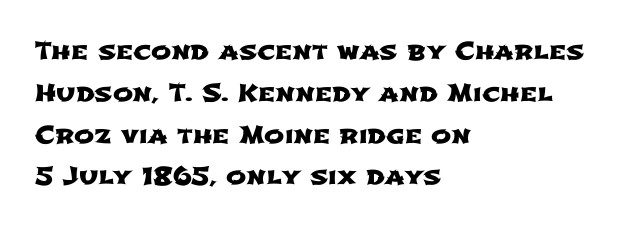
The image shows 24 px text type; set left-aligned, line spacing 1.74x, normal letter spacing, not underlined.
